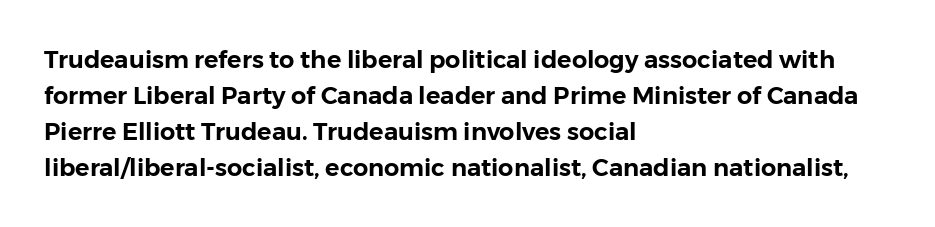
{"italic": "no", "underline": "no", "align": "left", "line_spacing": "normal", "line_spacing_ratio": 1.5, "letter_spacing": "normal", "letter_spacing_em": 0.0, "glyph_px": 24}
